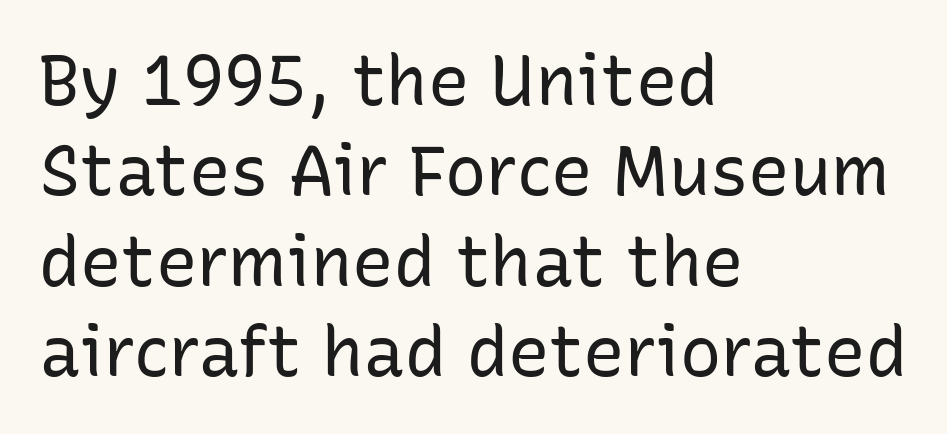
Q: Is the text bold? A: No.
Q: Is the text italic (slanted)? A: No, it is upright.
Q: Is the typeface a serif or a sans-serif typeface? A: Sans-serif.
Q: Is the text underlined? A: No.
Q: How is the paragraph aligned? A: Left-aligned.
Q: Is the spacing between letters normal or unusually wide? A: Normal.
Q: Is the spacing between lines tight, normal or loose? A: Normal.
Q: Width (condensed, normal, or wide)? A: Normal.
Q: Stroke contrast? A: Low.
Q: x-height? A: Medium.
Q: Monospaced? A: No.
